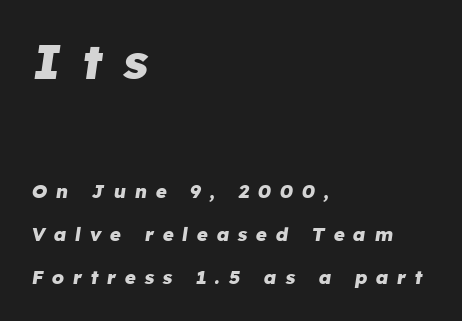
The image shows 48 px heavy type, italic (leaning right); set left-aligned, loose line spacing (2.28x), unusually wide letter spacing (+0.45 em), not underlined; the first (top) block is 2.53x larger; low stroke contrast and a medium x-height.
